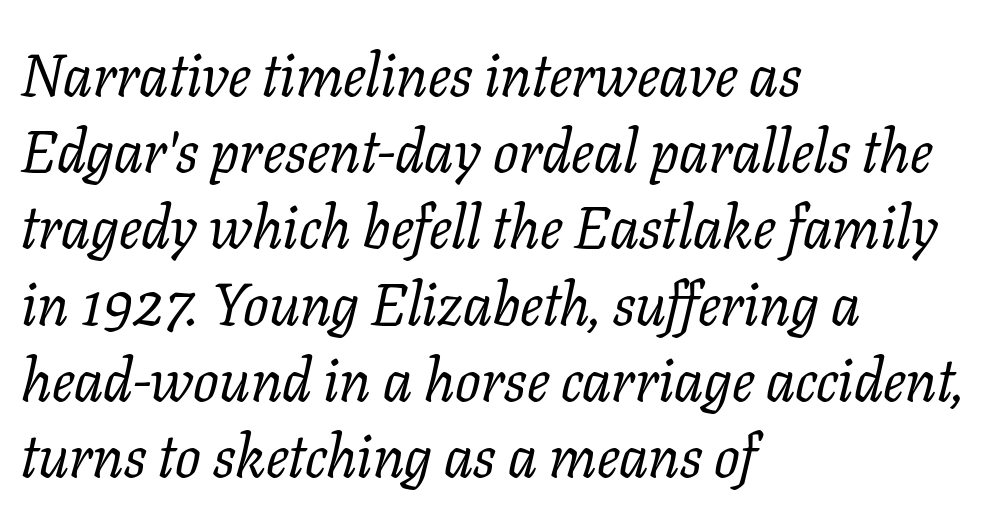
Students, note that the glyphs here touch the page at normal intervals. A typesetter would call this proportional, since set widths differ per character. The space between consecutive lines is moderate. Teacher's note: observe the even left margin — that is flush-left alignment. Are there feet on the stems? There are — it's a serif.
